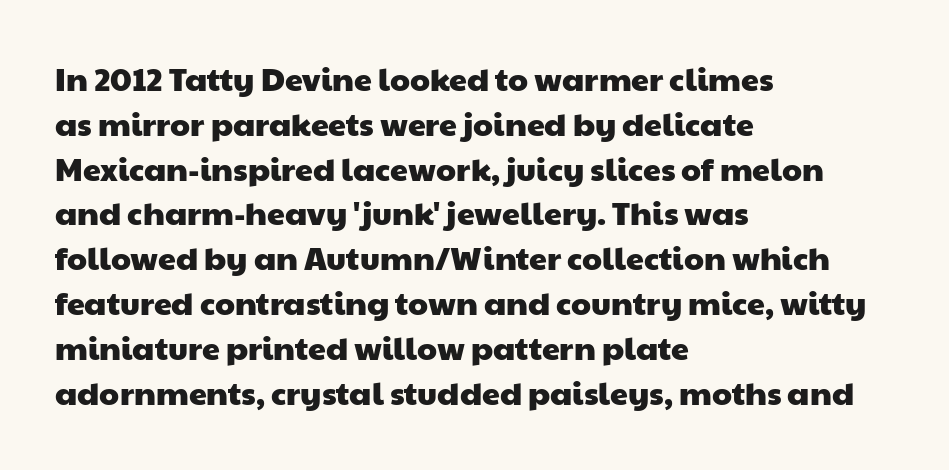
Is the letter spacing exaggerated? No — it looks like the ordinary default. Type without underlining. What's the leading like? Ordinary, nothing unusual. Nope, no serifs anywhere on these letters. The lines are quadded left. This sample has the flowing, uneven cadence of proportional lettering.
